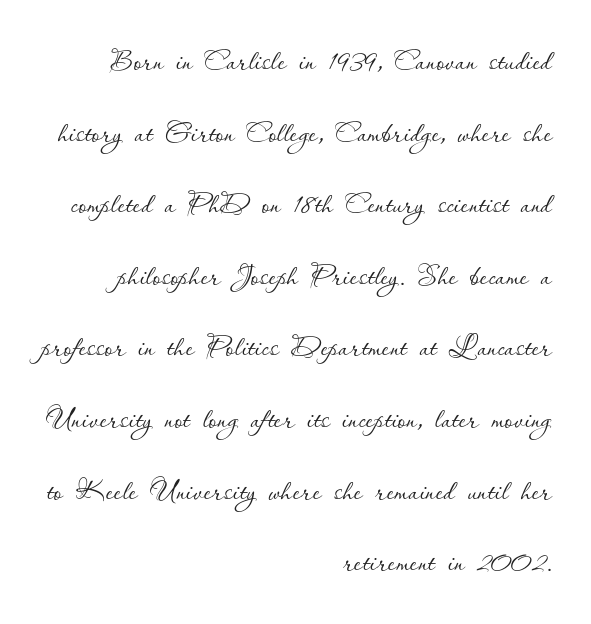
{"bold": "no", "weight": "thin", "width": "normal", "stroke_contrast": "low", "x_height": "small", "monospaced": "no", "underline": "no", "align": "right", "line_spacing_ratio": 1.79, "letter_spacing": "normal", "letter_spacing_em": 0.0, "glyph_px": 40}
